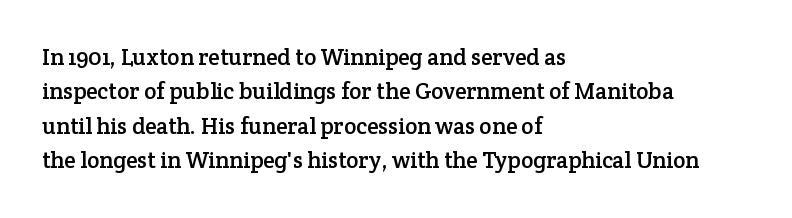
Q: Is the text italic (slanted)? A: No, it is upright.
Q: Is the text underlined? A: No.
Q: How is the paragraph aligned? A: Left-aligned.
Q: Is the spacing between letters normal or unusually wide? A: Normal.
Q: Is the spacing between lines tight, normal or loose? A: Normal.
